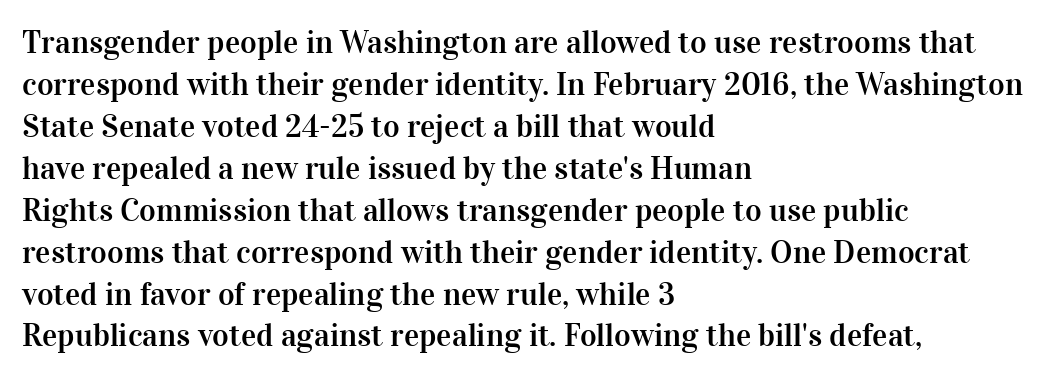
Q: Is the text italic (slanted)? A: No, it is upright.
Q: Is the typeface a serif or a sans-serif typeface? A: Serif.
Q: Is the text underlined? A: No.
Q: How is the paragraph aligned? A: Left-aligned.
Q: Is the spacing between letters normal or unusually wide? A: Normal.
Q: Is the spacing between lines tight, normal or loose? A: Normal.
Q: Width (condensed, normal, or wide)? A: Normal.
Q: Stroke contrast? A: High.
Q: x-height? A: Medium.
Q: Monospaced? A: No.
